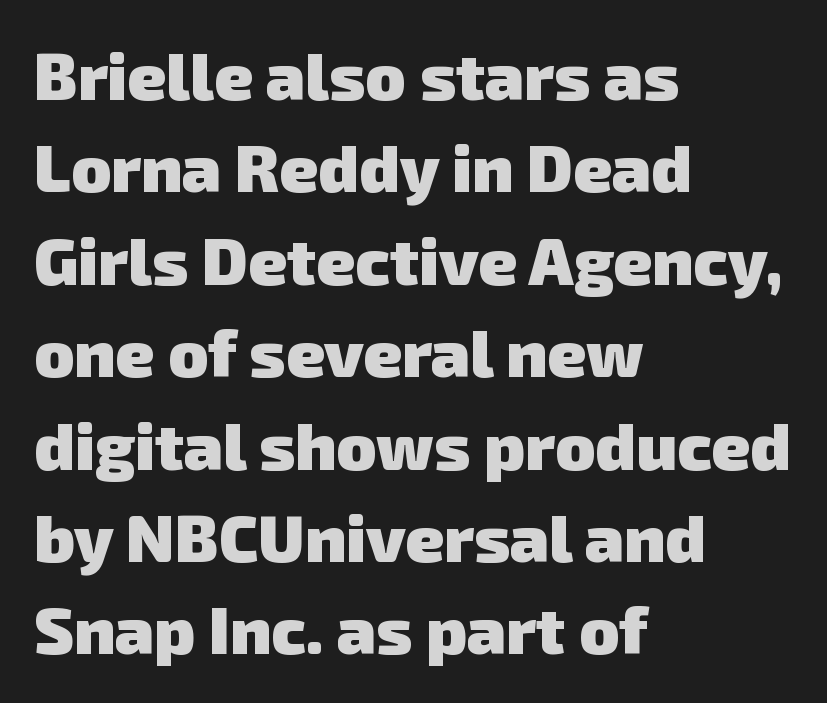
The image shows 66 px heavy sans-serif type; set left-aligned, normal line spacing (1.4x), normal letter spacing, not underlined; low stroke contrast and a medium x-height.
